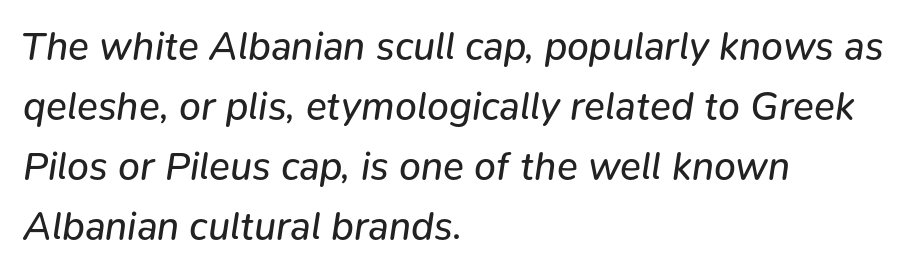
Q: Is the text bold? A: No.
Q: Is the text italic (slanted)? A: Yes, it leans right by about 9 degrees.
Q: Is the text underlined? A: No.
Q: How is the paragraph aligned? A: Left-aligned.
Q: Is the spacing between letters normal or unusually wide? A: Normal.
Q: Is the spacing between lines tight, normal or loose? A: Normal.
Q: Width (condensed, normal, or wide)? A: Normal.
Q: Stroke contrast? A: Low.
Q: x-height? A: Medium.
Q: Monospaced? A: No.
